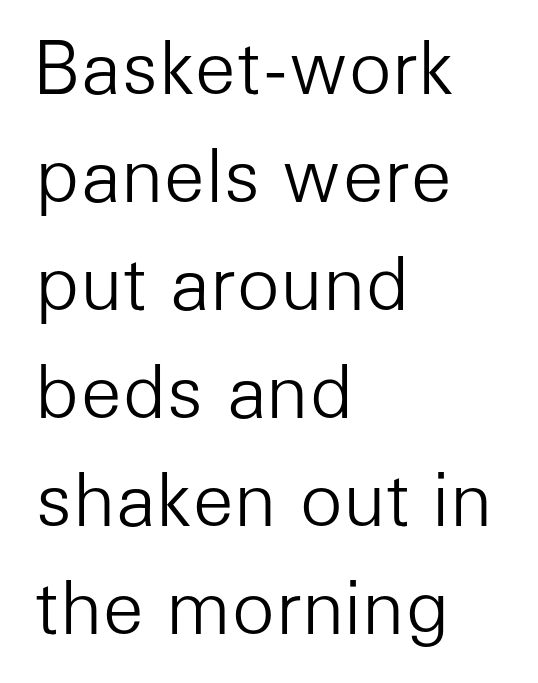
{"serif": "no", "italic": "no", "bold": "no", "weight": "light", "width": "normal", "stroke_contrast": "low", "x_height": "medium", "monospaced": "no", "underline": "no", "align": "left", "line_spacing": "normal", "line_spacing_ratio": 1.5, "letter_spacing": "normal", "letter_spacing_em": 0.0, "glyph_px": 72}
